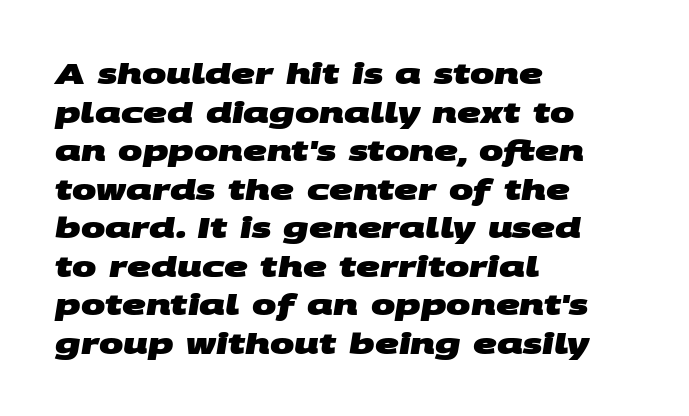
The image shows 29 px heavy, wide sans-serif type; set left-aligned, normal line spacing (1.33x), normal letter spacing, not underlined; medium stroke contrast and a large x-height.
